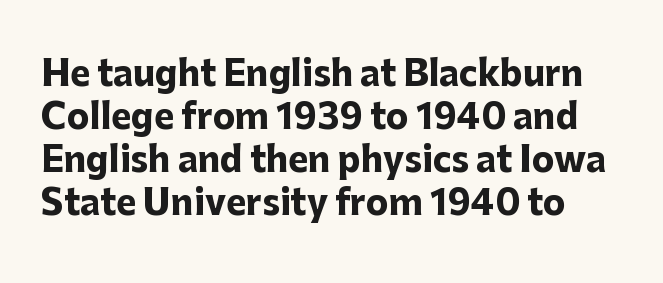
{"serif": "no", "italic": "no", "bold": "yes", "weight": "heavy", "width": "normal", "stroke_contrast": "low", "x_height": "medium", "monospaced": "no", "underline": "no", "line_spacing": "normal", "line_spacing_ratio": 1.26, "letter_spacing": "normal", "letter_spacing_em": 0.0, "glyph_px": 34}
